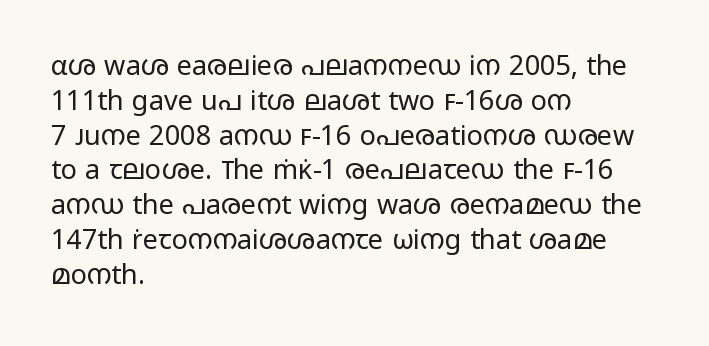
Q: Is the text bold? A: No.
Q: Is the text italic (slanted)? A: No, it is upright.
Q: Is the text underlined? A: No.
Q: How is the paragraph aligned? A: Left-aligned.
Q: Is the spacing between letters normal or unusually wide? A: Normal.
Q: Is the spacing between lines tight, normal or loose? A: Normal.
